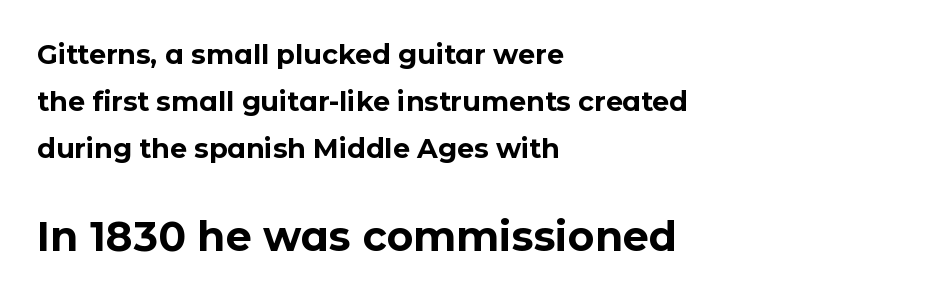
Which chunk is bigger? The second one — the bottom block dwarfs the top. Is this a sans? Yes — the strokes have no serifs. You'd pick this weight for a headline — it's a proper bold. The lettering stays uniformly vertical, giving the passage a roman look. Proportional: the letters do not fall into vertical columns.
